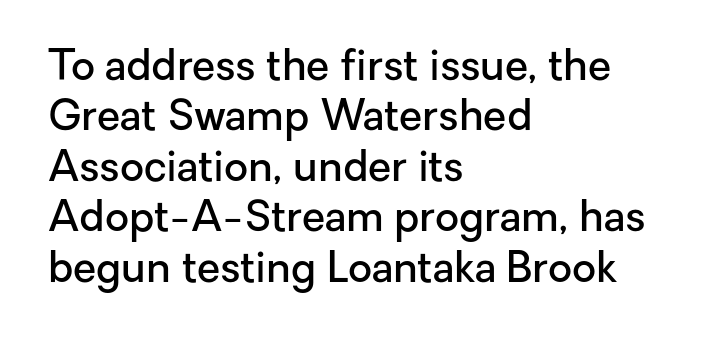
Each glyph is drawn with semibold strokes, heavier than normal yet not fully bold. The face used here is proportionally spaced, like ordinary book or web type. Left-aligned paragraph, ragged on the right. Designer's note — italics off, roman on. No extra tracking has been applied to these lines. Descenders hang freely into open space.
